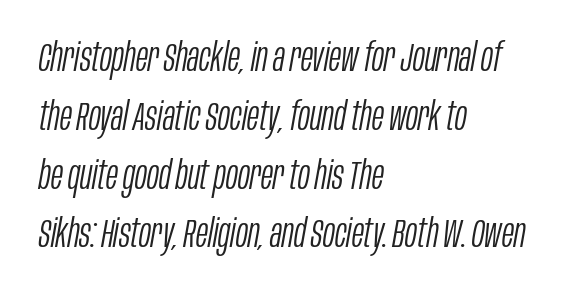
{"italic": "yes", "lean": "right", "slant_degrees": 10, "bold": "no", "weight": "light", "width": "condensed", "stroke_contrast": "low", "x_height": "large", "monospaced": "no", "underline": "no", "align": "left", "line_spacing": "normal", "line_spacing_ratio": 1.47, "letter_spacing": "normal", "letter_spacing_em": 0.0, "glyph_px": 40}
